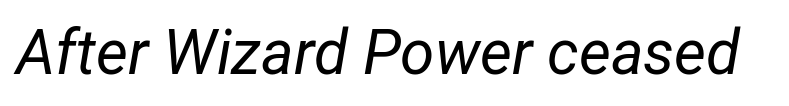
Beneath every word, the page is bare. The passage shown is typed in a proportional face where columns would drift. The font's italic variant was chosen for this text. Compared with a typical body face, this is equally light or lighter still.
